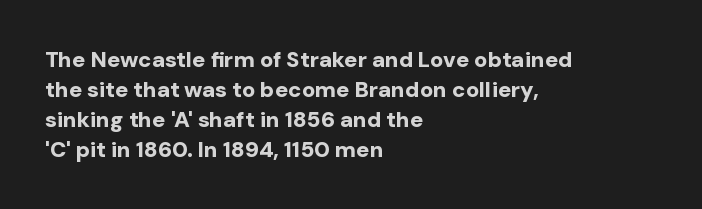
Q: Is the text bold? A: Yes.
Q: Is the text italic (slanted)? A: No, it is upright.
Q: Is the text underlined? A: No.
Q: How is the paragraph aligned? A: Left-aligned.
Q: Is the spacing between letters normal or unusually wide? A: Normal.
Q: Is the spacing between lines tight, normal or loose? A: Normal.
